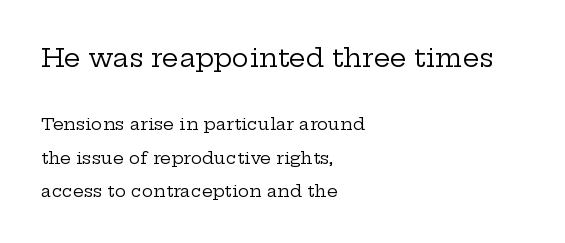
The image shows 26 px text type, upright; set left-aligned, loose line spacing (1.97x), normal letter spacing, not underlined; the first (top) block is 1.53x larger.
